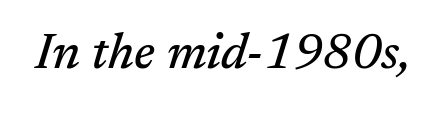
The image shows 50 px serif type, italic (leaning right); set normal letter spacing, not underlined; medium stroke contrast and a medium x-height.
